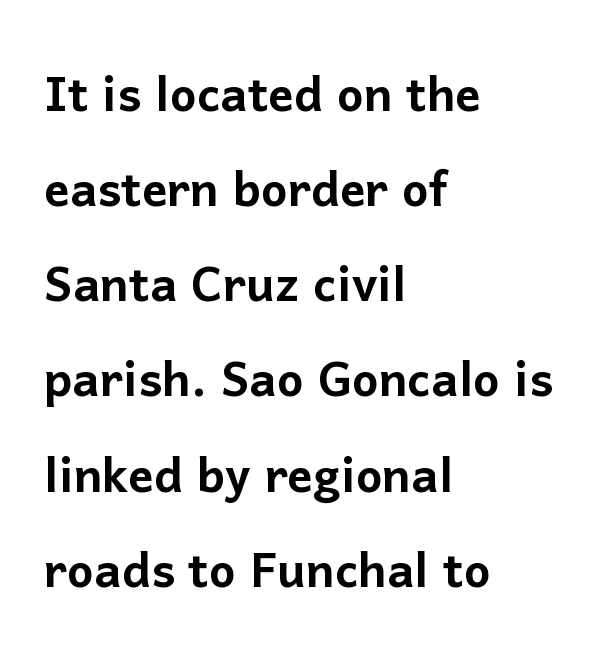
Q: Is the text italic (slanted)? A: No, it is upright.
Q: Is the typeface a serif or a sans-serif typeface? A: Sans-serif.
Q: Is the text underlined? A: No.
Q: How is the paragraph aligned? A: Left-aligned.
Q: Is the spacing between letters normal or unusually wide? A: Normal.
Q: Is the spacing between lines tight, normal or loose? A: Normal.
Q: Width (condensed, normal, or wide)? A: Normal.
Q: Stroke contrast? A: Low.
Q: x-height? A: Medium.
Q: Monospaced? A: No.
